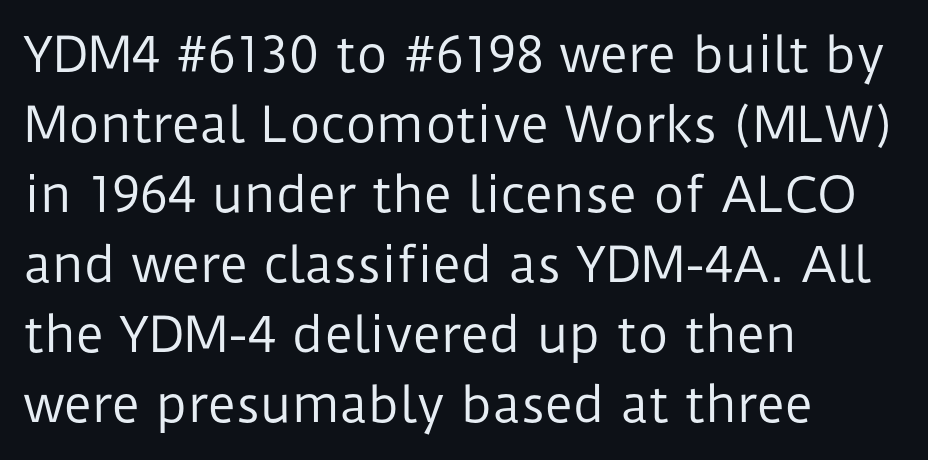
Q: Is the text bold? A: No.
Q: Is the text italic (slanted)? A: No, it is upright.
Q: Is the typeface a serif or a sans-serif typeface? A: Sans-serif.
Q: Is the text underlined? A: No.
Q: How is the paragraph aligned? A: Left-aligned.
Q: Is the spacing between letters normal or unusually wide? A: Normal.
Q: Is the spacing between lines tight, normal or loose? A: Normal.
Q: Width (condensed, normal, or wide)? A: Normal.
Q: Stroke contrast? A: Low.
Q: x-height? A: Medium.
Q: Monospaced? A: No.
